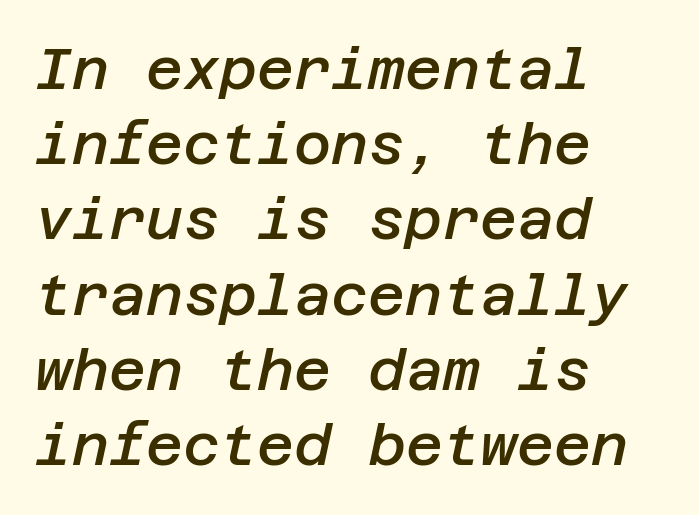
The image shows 57 px semibold type, italic (leaning right); set left-aligned, normal line spacing (1.32x), normal letter spacing, not underlined; low stroke contrast and a large x-height.
